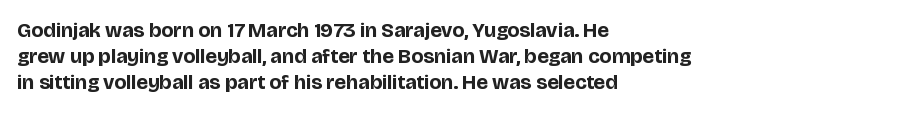
Q: Is the text bold? A: Yes.
Q: Is the text italic (slanted)? A: No, it is upright.
Q: Is the text underlined? A: No.
Q: How is the paragraph aligned? A: Left-aligned.
Q: Is the spacing between letters normal or unusually wide? A: Normal.
